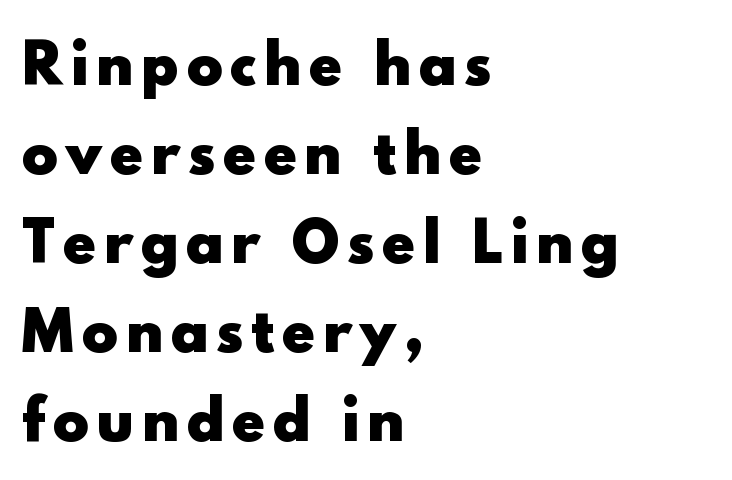
The image shows 54 px heavy sans-serif type, upright; set left-aligned, normal line spacing (1.65x), not underlined; a small x-height.
